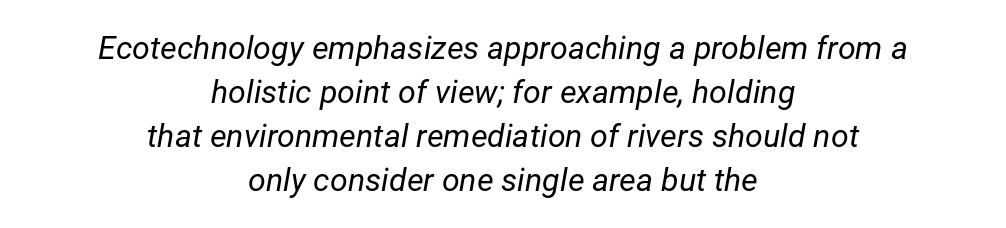
Q: Is the text bold? A: No.
Q: Is the text italic (slanted)? A: Yes, it leans right by about 12 degrees.
Q: Is the text underlined? A: No.
Q: How is the paragraph aligned? A: Centered.
Q: Is the spacing between letters normal or unusually wide? A: Normal.
Q: Is the spacing between lines tight, normal or loose? A: Normal.
Q: Width (condensed, normal, or wide)? A: Normal.
Q: Stroke contrast? A: Low.
Q: x-height? A: Medium.
Q: Monospaced? A: No.
